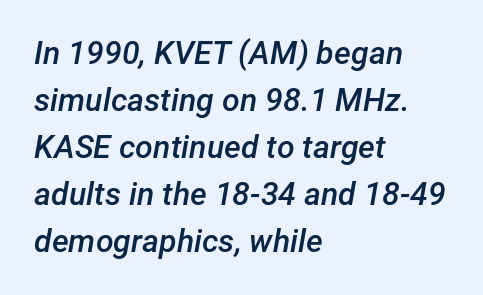
In terms of letterspacing, this is plain default setting. Compared with typical paragraphs, the rows here are spaced about the same. The letters advance in unequal steps, a hallmark of proportional type. Would a proofreader flag this as italicized? Yes. Set as a demibold, roughly 600 on the weight scale. Lines of text with bare space underneath.
